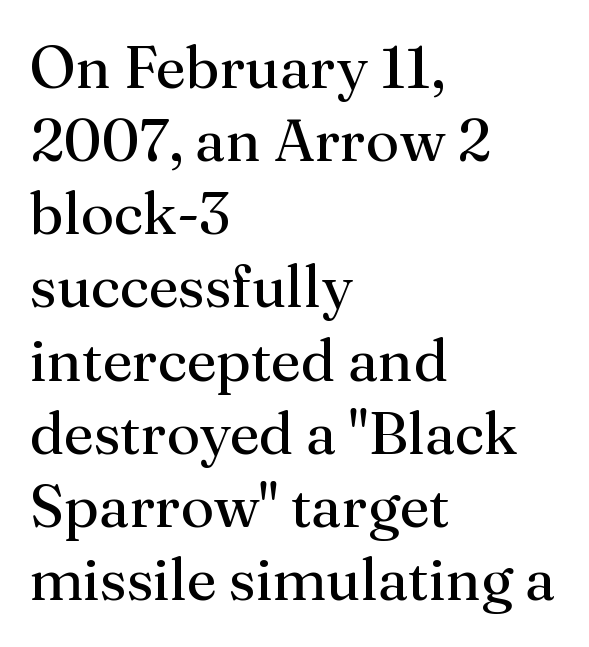
Q: Is the text bold? A: No.
Q: Is the text italic (slanted)? A: No, it is upright.
Q: Is the typeface a serif or a sans-serif typeface? A: Serif.
Q: Is the text underlined? A: No.
Q: How is the paragraph aligned? A: Left-aligned.
Q: Is the spacing between letters normal or unusually wide? A: Normal.
Q: Width (condensed, normal, or wide)? A: Normal.
Q: Stroke contrast? A: Medium.
Q: x-height? A: Medium.
Q: Monospaced? A: No.
